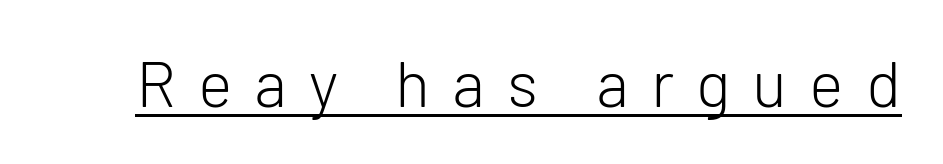
Weight: not bold — regular or lighter. The passage shown is typeset with a sans-serif family. Is there an underline? Yes — a line sits under the letters. Do the characters align in a grid? No, the font is proportional.
